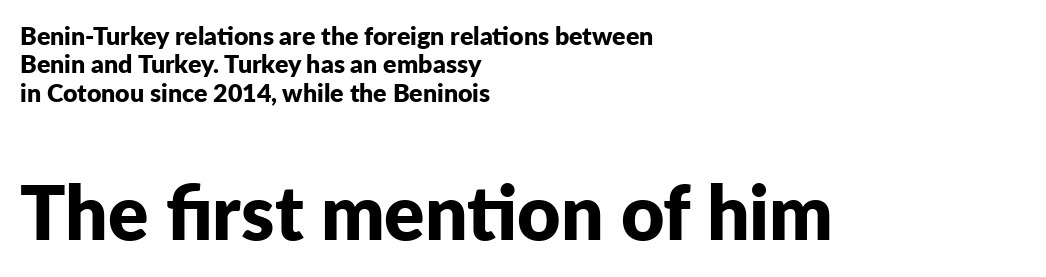
{"serif": "no", "italic": "no", "bold": "yes", "weight": "bold", "width": "normal", "stroke_contrast": "low", "x_height": "medium", "monospaced": "no", "underline": "no", "align": "left", "line_spacing": "tight", "line_spacing_ratio": 1.14, "letter_spacing": "normal", "letter_spacing_em": 0.0, "larger_block": "second", "size_ratio": 3.0, "glyph_px": 75}
